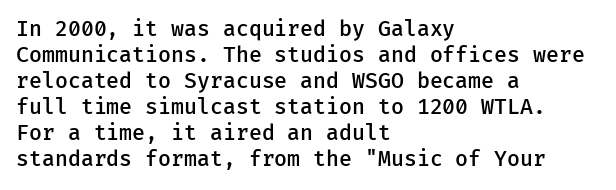
The image shows 21 px text type, upright; set left-aligned, line spacing 1.24x, normal letter spacing, not underlined.
